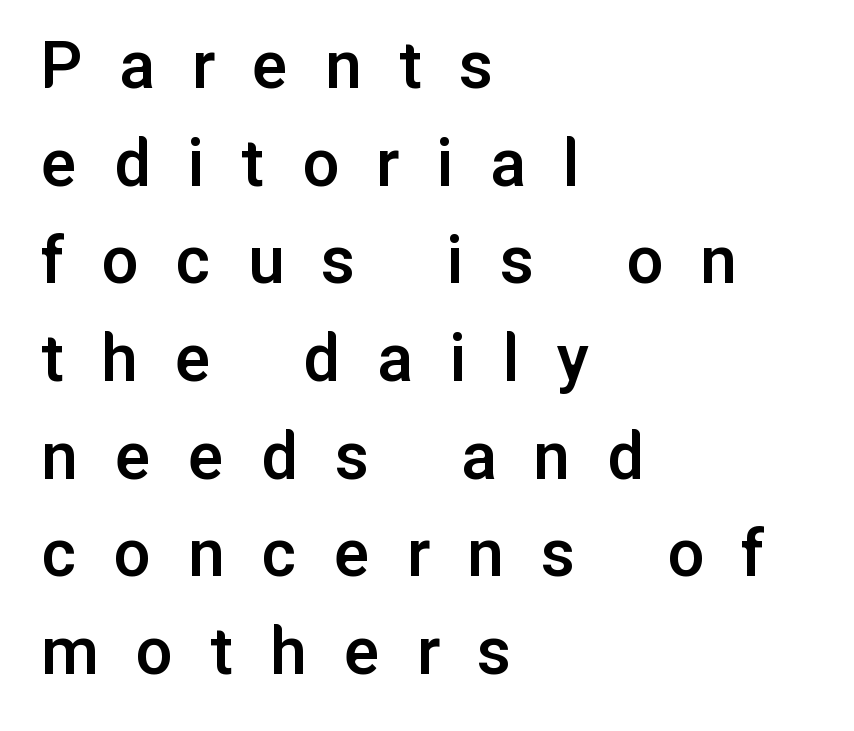
The image shows 74 px semibold sans-serif type, upright; set left-aligned, normal line spacing (1.32x), unusually wide letter spacing (+0.5 em), not underlined; low stroke contrast and a medium x-height.
